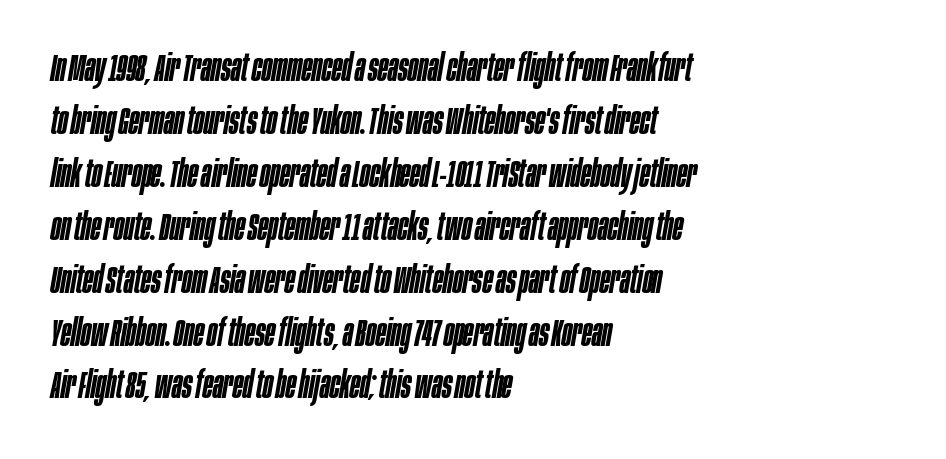
{"italic": "yes", "lean": "right", "slant_degrees": 10, "bold": "semi", "weight": "semibold", "width": "condensed", "stroke_contrast": "low", "x_height": "large", "monospaced": "no", "underline": "no", "align": "left", "line_spacing": "normal", "line_spacing_ratio": 1.43, "letter_spacing": "normal", "letter_spacing_em": 0.0, "glyph_px": 37}
